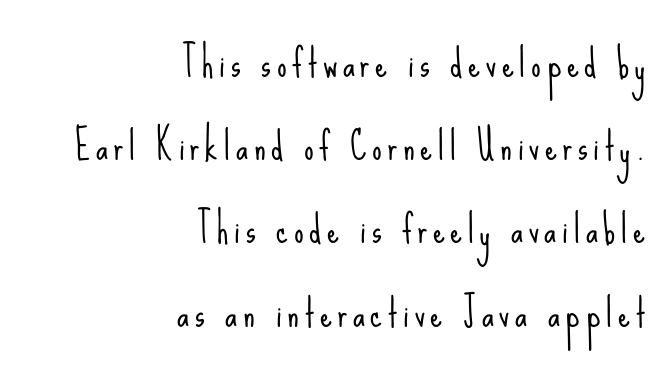
Quick note: interline space is abundant. Summary of weight: not heavy and not bold. Posture: vertical. The passage shown is typed in a proportional face where columns would drift.
